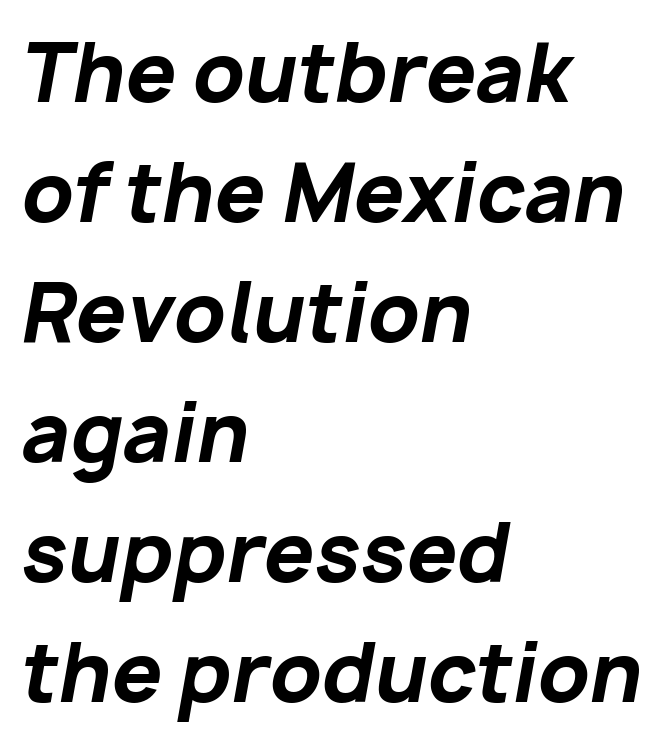
{"italic": "yes", "lean": "right", "slant_degrees": 10, "bold": "yes", "weight": "bold", "width": "normal", "stroke_contrast": "low", "x_height": "medium", "monospaced": "no", "underline": "no", "align": "left", "line_spacing": "normal", "line_spacing_ratio": 1.5, "letter_spacing": "normal", "letter_spacing_em": 0.0, "glyph_px": 80}
